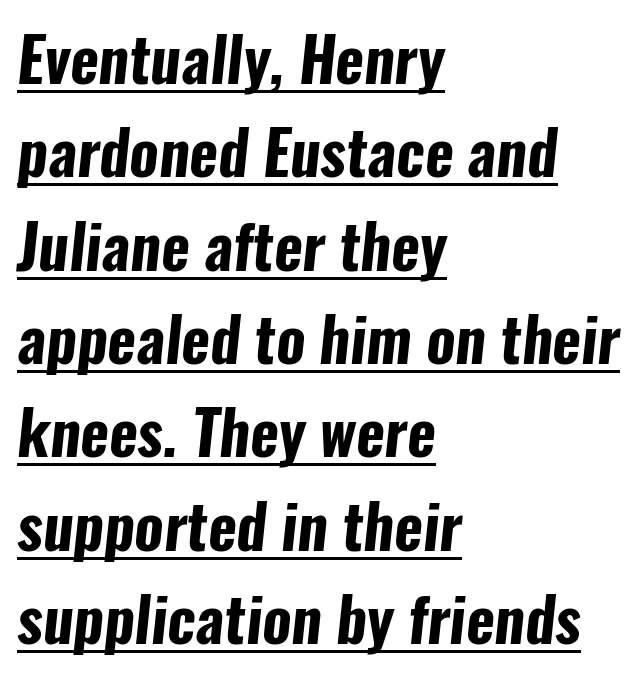
Q: Is the text bold? A: Yes.
Q: Is the typeface a serif or a sans-serif typeface? A: Sans-serif.
Q: Is the text underlined? A: Yes.
Q: How is the paragraph aligned? A: Left-aligned.
Q: Is the spacing between letters normal or unusually wide? A: Normal.
Q: Is the spacing between lines tight, normal or loose? A: Normal.
Q: Width (condensed, normal, or wide)? A: Condensed.
Q: Stroke contrast? A: Low.
Q: x-height? A: Medium.
Q: Monospaced? A: No.
